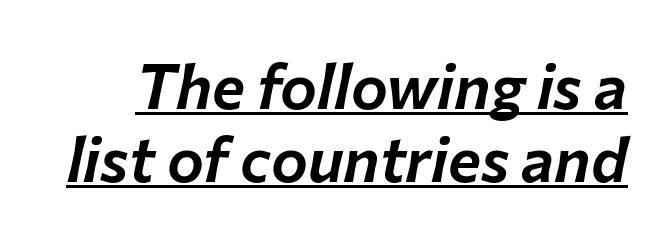
The typesetter has applied underlining to the passage shown. Think of a printed novel: that variable character pitch is what you see here. Would a proofreader flag this as italicized? Yes. Does extra space separate the letters? No, they use regular spacing.
